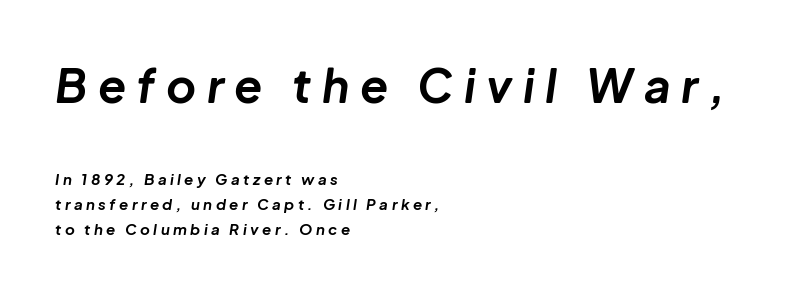
The image shows 46 px bold type, italic (leaning right); set left-aligned, normal line spacing (1.68x), unusually wide letter spacing (+0.23 em), not underlined; the first (top) block is 3.07x larger; low stroke contrast and a medium x-height.
